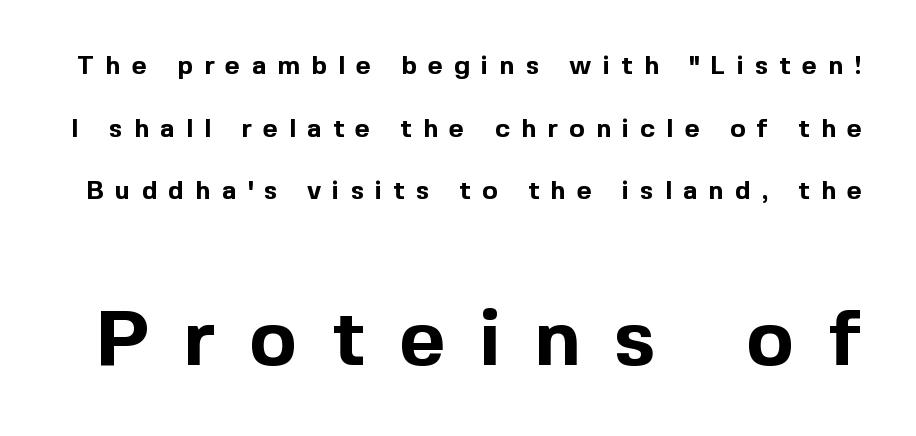
{"serif": "no", "italic": "no", "bold": "yes", "weight": "bold", "width": "normal", "x_height": "medium", "monospaced": "no", "underline": "no", "line_spacing": "loose", "line_spacing_ratio": 2.41, "letter_spacing": "wide", "letter_spacing_em": 0.43, "larger_block": "second", "size_ratio": 3.04, "glyph_px": 79}
